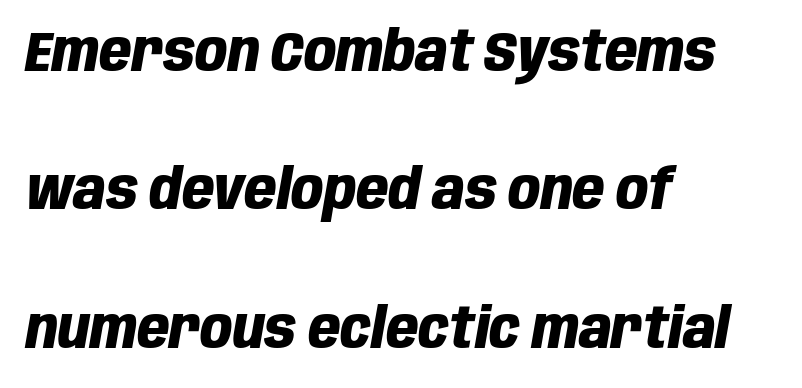
Q: Is the text bold? A: Yes.
Q: Is the text italic (slanted)? A: Yes, it leans right by about 10 degrees.
Q: Is the text underlined? A: No.
Q: How is the paragraph aligned? A: Left-aligned.
Q: Is the spacing between letters normal or unusually wide? A: Normal.
Q: Is the spacing between lines tight, normal or loose? A: Loose.
Q: Width (condensed, normal, or wide)? A: Condensed.
Q: Stroke contrast? A: Low.
Q: x-height? A: Large.
Q: Monospaced? A: No.
